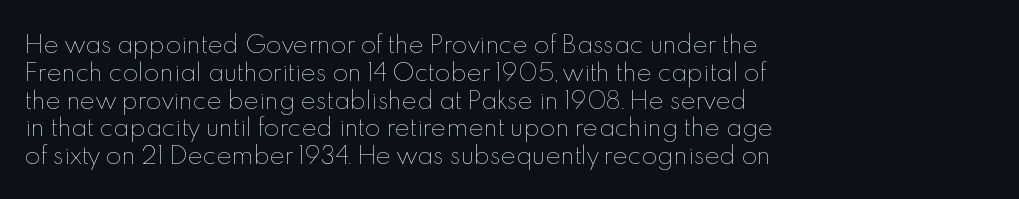
Q: Is the text bold? A: No.
Q: Is the text italic (slanted)? A: No, it is upright.
Q: Is the text underlined? A: No.
Q: How is the paragraph aligned? A: Left-aligned.
Q: Is the spacing between letters normal or unusually wide? A: Normal.
